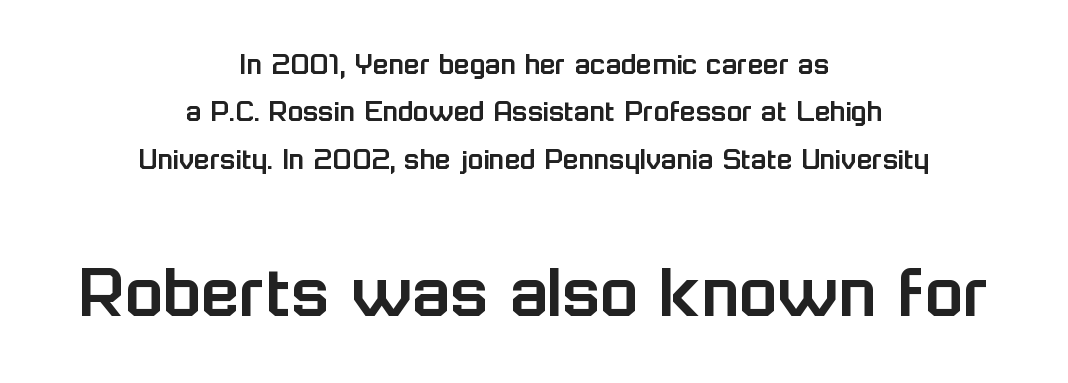
Q: Is the text italic (slanted)? A: No, it is upright.
Q: Is the typeface a serif or a sans-serif typeface? A: Sans-serif.
Q: Is the text underlined? A: No.
Q: How is the paragraph aligned? A: Centered.
Q: Is the spacing between letters normal or unusually wide? A: Normal.
Q: Is the spacing between lines tight, normal or loose? A: Normal.
Q: Which block of text is set in a larger size, the first (top) or the second (bottom)? A: The second (bottom) one.
Q: Width (condensed, normal, or wide)? A: Normal.
Q: Stroke contrast? A: Low.
Q: x-height? A: Medium.
Q: Monospaced? A: No.
